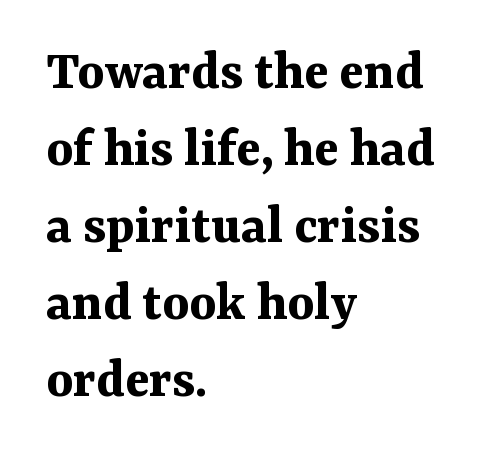
Compared with a centered layout, this one pins lines to the left instead. Vertical strokes here are truly vertical. Does the weight exceed regular? Yes, all the way to bold. Interline gaps are of average width in this sample. Font category for this specimen: serif. Descenders are the only things crossing below the line.
